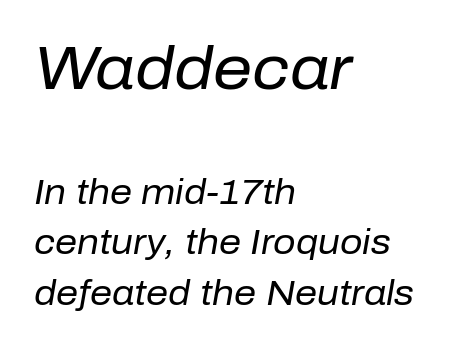
The image shows 62 px regular-weight type, italic (leaning right); set left-aligned, normal line spacing (1.44x), normal letter spacing, not underlined; the first (top) block is 1.77x larger; low stroke contrast and a medium x-height.
